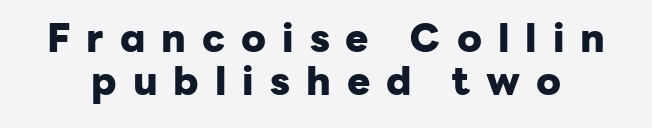
{"serif": "no", "italic": "no", "bold": "yes", "weight": "heavy", "width": "normal", "stroke_contrast": "low", "x_height": "medium", "monospaced": "no", "underline": "no", "line_spacing": "tight", "line_spacing_ratio": 1.11, "letter_spacing": "wide", "letter_spacing_em": 0.41, "glyph_px": 39}
